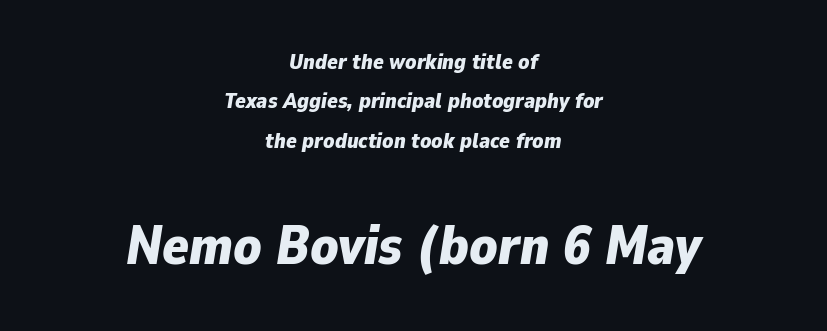
Q: Is the text bold? A: Yes.
Q: Is the text italic (slanted)? A: Yes, it leans right by about 9 degrees.
Q: Is the text underlined? A: No.
Q: How is the paragraph aligned? A: Centered.
Q: Is the spacing between letters normal or unusually wide? A: Normal.
Q: Which block of text is set in a larger size, the first (top) or the second (bottom)? A: The second (bottom) one.
Q: Width (condensed, normal, or wide)? A: Normal.
Q: Stroke contrast? A: Low.
Q: x-height? A: Medium.
Q: Monospaced? A: No.
